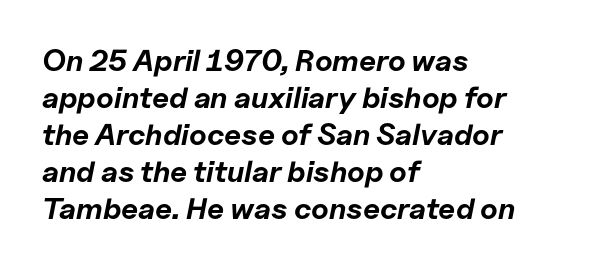
{"italic": "yes", "lean": "right", "slant_degrees": 11, "bold": "yes", "weight": "bold", "width": "normal", "stroke_contrast": "low", "x_height": "medium", "monospaced": "no", "underline": "no", "align": "left", "line_spacing_ratio": 1.23, "letter_spacing": "normal", "letter_spacing_em": 0.0, "glyph_px": 30}
